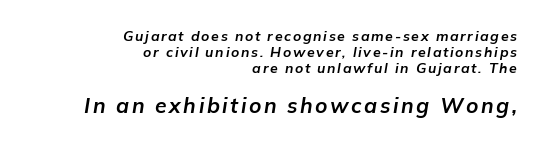
Q: Is the text bold? A: Yes.
Q: Is the text italic (slanted)? A: Yes, it leans right by about 9 degrees.
Q: Is the text underlined? A: No.
Q: How is the paragraph aligned? A: Right-aligned.
Q: Is the spacing between lines tight, normal or loose? A: Tight.
Q: Which block of text is set in a larger size, the first (top) or the second (bottom)? A: The second (bottom) one.
